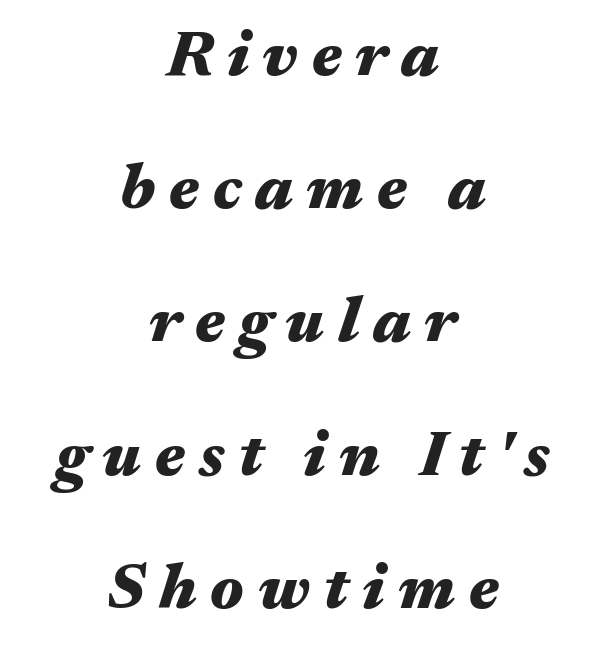
The image shows 65 px heavy, wide type, italic (leaning right); set centered, loose line spacing (2.05x), unusually wide letter spacing (+0.21 em), not underlined; medium stroke contrast and a medium x-height.
